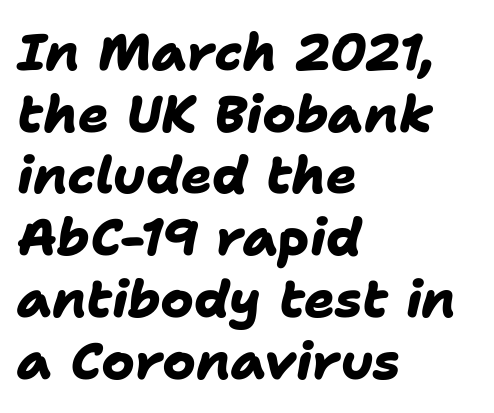
{"serif": "no", "bold": "yes", "weight": "heavy", "width": "normal", "stroke_contrast": "low", "x_height": "medium", "monospaced": "no", "underline": "no", "align": "left", "line_spacing_ratio": 1.21, "letter_spacing": "normal", "letter_spacing_em": 0.0, "glyph_px": 51}
